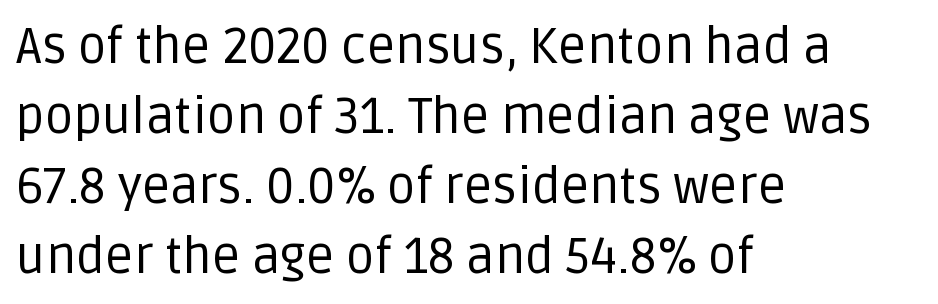
Q: Is the text bold? A: No.
Q: Is the text italic (slanted)? A: No, it is upright.
Q: Is the typeface a serif or a sans-serif typeface? A: Sans-serif.
Q: Is the text underlined? A: No.
Q: How is the paragraph aligned? A: Left-aligned.
Q: Is the spacing between letters normal or unusually wide? A: Normal.
Q: Is the spacing between lines tight, normal or loose? A: Normal.
Q: Width (condensed, normal, or wide)? A: Normal.
Q: Stroke contrast? A: Low.
Q: x-height? A: Large.
Q: Monospaced? A: No.
